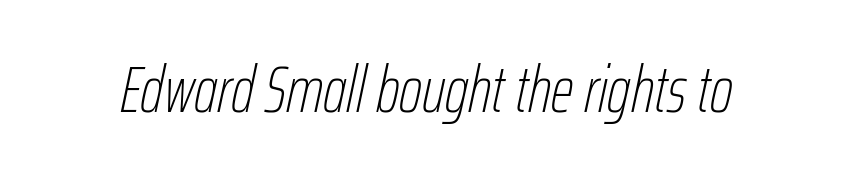
Characters follow at the spacing the type designer built in. The lettering tilts uniformly, giving the passage an italic look. Here the designer chose a conventional face with non-uniform glyph widths. This rendering features lettering with no underline. The weight would be labelled regular, book, light, or lighter still.
